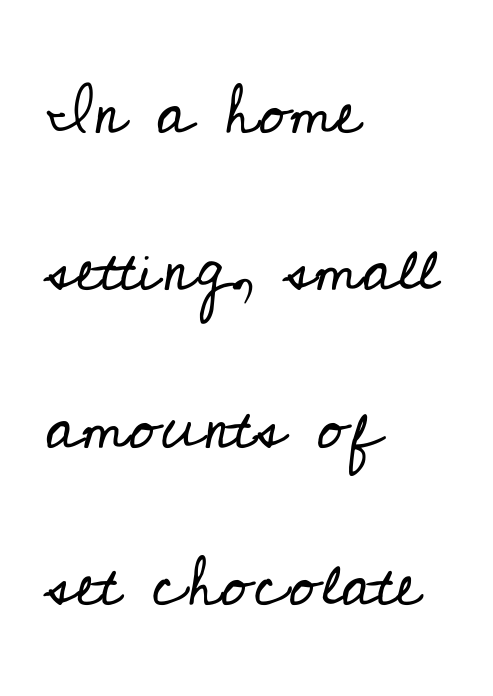
Is this a fixed-width face? No — the glyphs have proportional, varying widths. Descenders are the only things crossing below the line. Stroke thickness stays within the range of a standard reading face or lighter. The font family rendered here belongs to the serif group. Does the leading feel generous? Absolutely, it's lavish.
